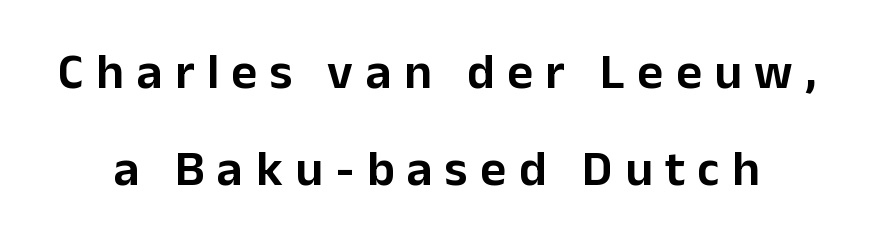
Check where the strokes stop: nothing finishes them off — pure sans. The lines are spread far apart with generous leading. Lines of text with bare space underneath. Observe the wide spacing: letters keep a clear distance from each other.
